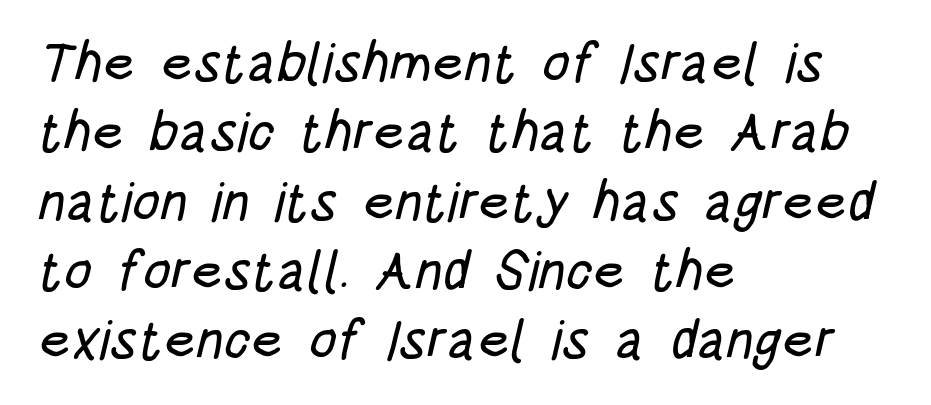
{"serif": "no", "width": "condensed", "stroke_contrast": "low", "x_height": "large", "monospaced": "no", "underline": "no", "align": "left", "line_spacing": "normal", "line_spacing_ratio": 1.26, "letter_spacing": "normal", "letter_spacing_em": 0.0, "glyph_px": 55}
